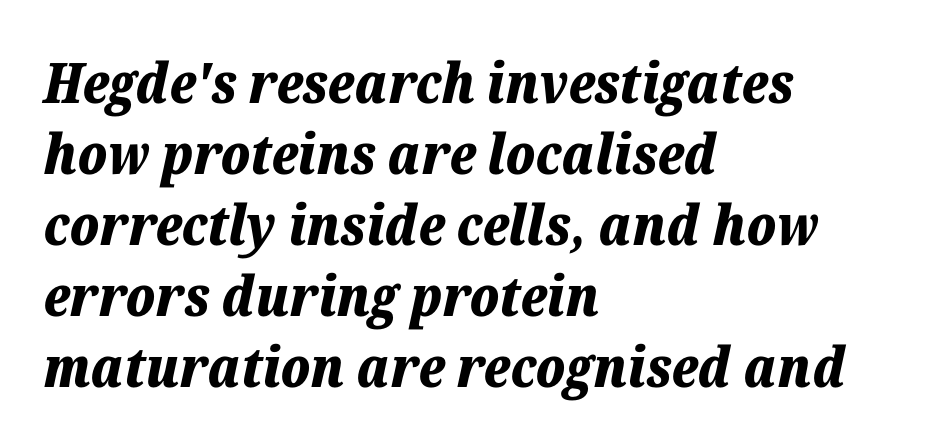
This sample uses plain, unmodified letter spacing. Slant detected: the letters are inclined. One glance says typical: line gaps are just what's usual. Anything drawn beneath the words? Only blank space. A typesetter would call this proportional, since set widths differ per character.
